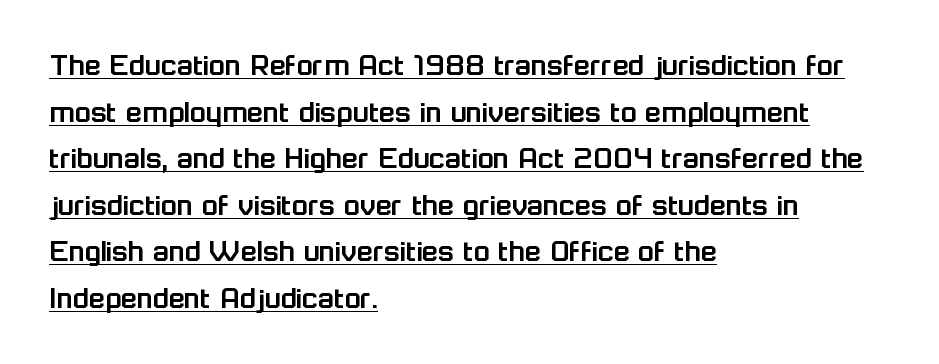
{"serif": "no", "italic": "no", "width": "normal", "stroke_contrast": "low", "x_height": "medium", "monospaced": "no", "underline": "yes", "align": "left", "line_spacing": "normal", "line_spacing_ratio": 1.41, "letter_spacing": "normal", "letter_spacing_em": 0.0, "glyph_px": 33}
